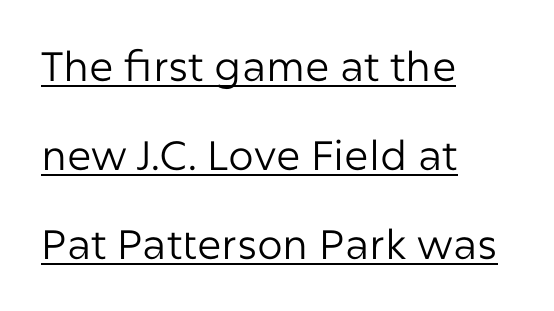
Q: Is the text bold? A: No.
Q: Is the text italic (slanted)? A: No, it is upright.
Q: Is the typeface a serif or a sans-serif typeface? A: Sans-serif.
Q: Is the text underlined? A: Yes.
Q: How is the paragraph aligned? A: Left-aligned.
Q: Is the spacing between letters normal or unusually wide? A: Normal.
Q: Is the spacing between lines tight, normal or loose? A: Loose.
Q: Width (condensed, normal, or wide)? A: Normal.
Q: Stroke contrast? A: Low.
Q: x-height? A: Medium.
Q: Monospaced? A: No.
